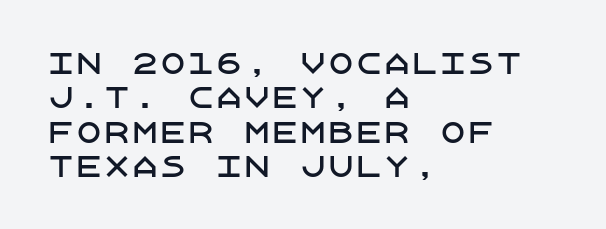
{"serif": "no", "italic": "no", "width": "normal", "stroke_contrast": "low", "x_height": "large", "underline": "no", "align": "left", "line_spacing_ratio": 1.23, "letter_spacing": "normal", "letter_spacing_em": 0.0, "glyph_px": 28}
